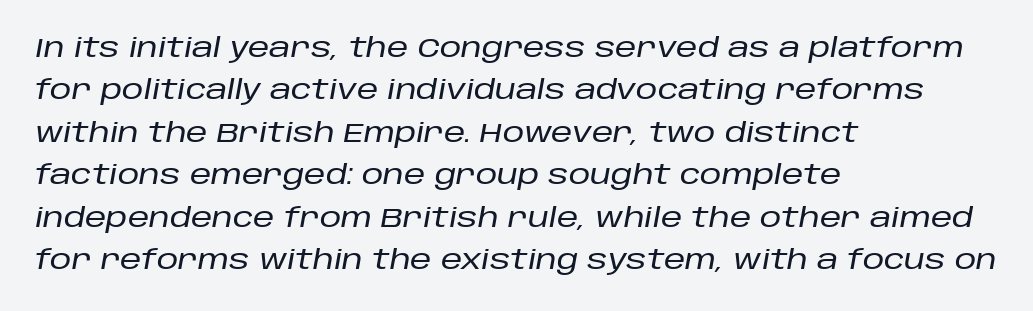
The image shows 27 px text type, italic (leaning right); set left-aligned, normal line spacing (1.57x), normal letter spacing, not underlined.
